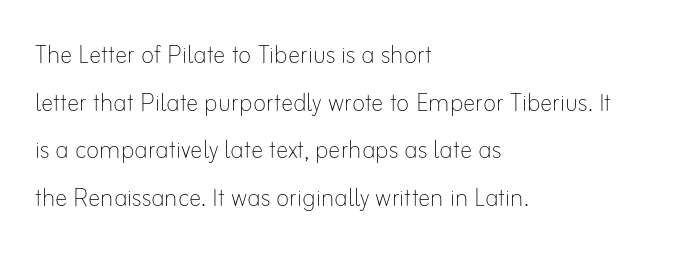
The image shows 31 px thin type, upright; set left-aligned, normal line spacing (1.54x), normal letter spacing, not underlined; low stroke contrast and a small x-height.
